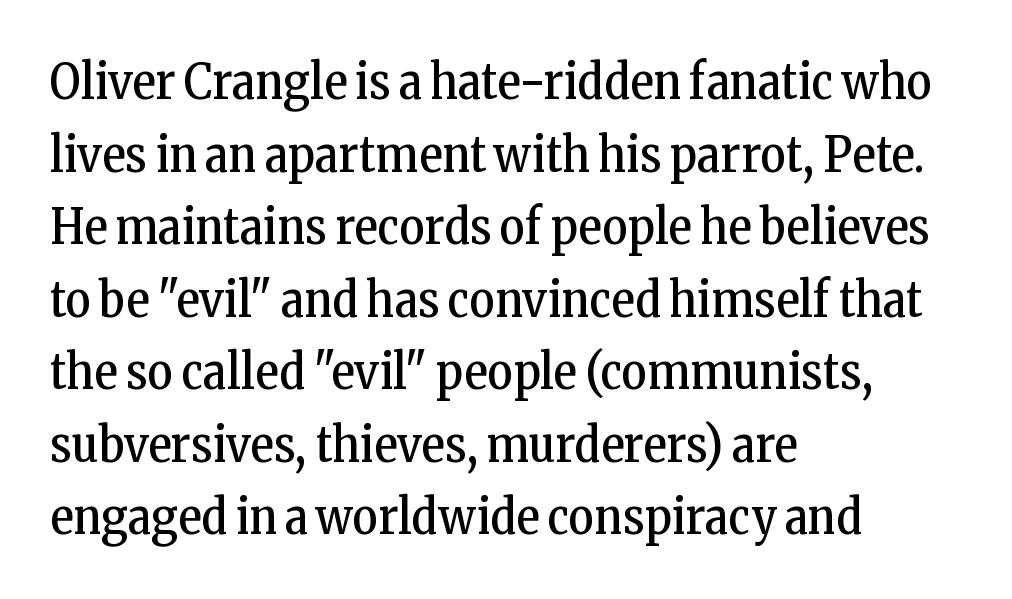
The image shows 49 px regular-weight, condensed serif type, upright; set left-aligned, normal line spacing (1.48x), normal letter spacing, not underlined; low stroke contrast and a medium x-height.
